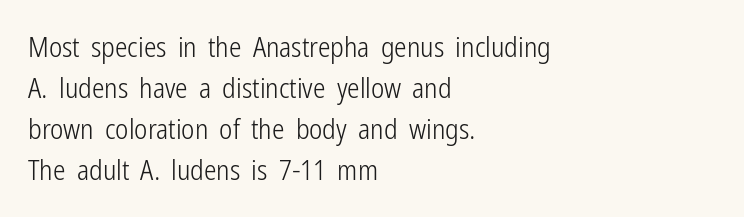
Q: Is the text bold? A: No.
Q: Is the text italic (slanted)? A: No, it is upright.
Q: Is the typeface a serif or a sans-serif typeface? A: Sans-serif.
Q: Is the text underlined? A: No.
Q: How is the paragraph aligned? A: Left-aligned.
Q: Is the spacing between letters normal or unusually wide? A: Normal.
Q: Is the spacing between lines tight, normal or loose? A: Normal.
Q: Width (condensed, normal, or wide)? A: Condensed.
Q: Stroke contrast? A: Low.
Q: x-height? A: Medium.
Q: Monospaced? A: No.
